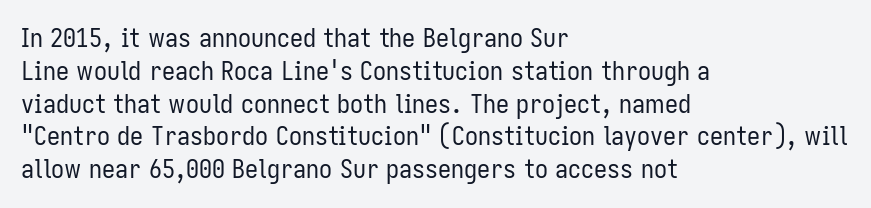
The image shows 26 px text type, upright; set left-aligned, normal line spacing (1.26x), normal letter spacing, not underlined.
